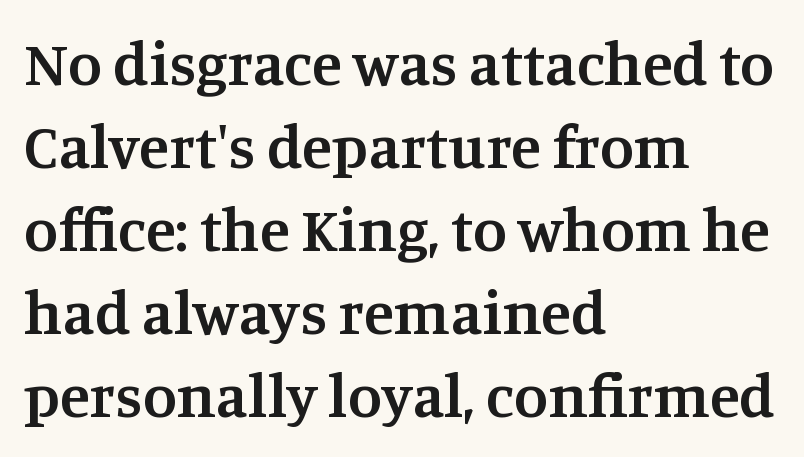
Q: Is the text bold? A: Semi-bold.
Q: Is the text italic (slanted)? A: No, it is upright.
Q: Is the typeface a serif or a sans-serif typeface? A: Serif.
Q: Is the text underlined? A: No.
Q: How is the paragraph aligned? A: Left-aligned.
Q: Is the spacing between letters normal or unusually wide? A: Normal.
Q: Is the spacing between lines tight, normal or loose? A: Normal.
Q: Width (condensed, normal, or wide)? A: Normal.
Q: Stroke contrast? A: Medium.
Q: x-height? A: Large.
Q: Monospaced? A: No.
